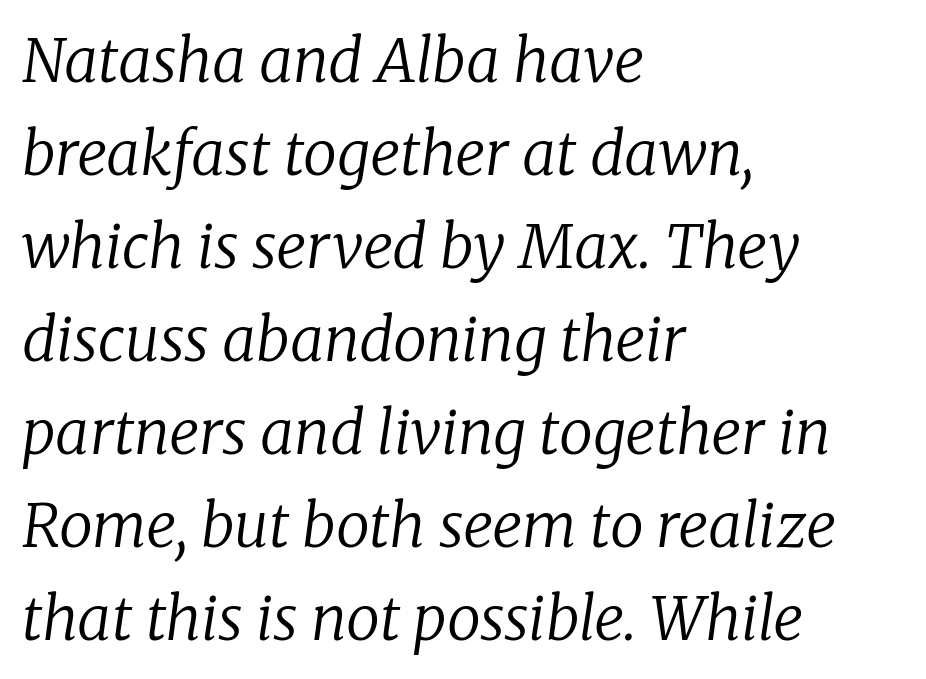
{"serif": "yes", "italic": "yes", "lean": "right", "slant_degrees": 8, "bold": "no", "weight": "regular", "width": "normal", "stroke_contrast": "low", "x_height": "medium", "monospaced": "no", "underline": "no", "align": "left", "line_spacing": "normal", "line_spacing_ratio": 1.55, "letter_spacing": "normal", "letter_spacing_em": 0.0, "glyph_px": 60}
